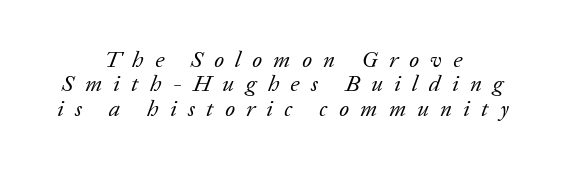
Q: Is the text bold? A: No.
Q: Is the text italic (slanted)? A: Yes, it leans right by about 20 degrees.
Q: Is the text underlined? A: No.
Q: How is the paragraph aligned? A: Centered.
Q: Is the spacing between letters normal or unusually wide? A: Unusually wide.
Q: Is the spacing between lines tight, normal or loose? A: Tight.
